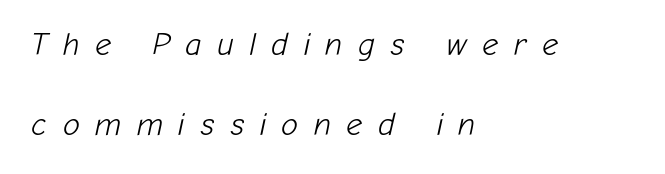
The image shows 32 px light type, italic (leaning right); set left-aligned, loose line spacing (2.5x), unusually wide letter spacing (+0.48 em), not underlined; low stroke contrast and a medium x-height.
